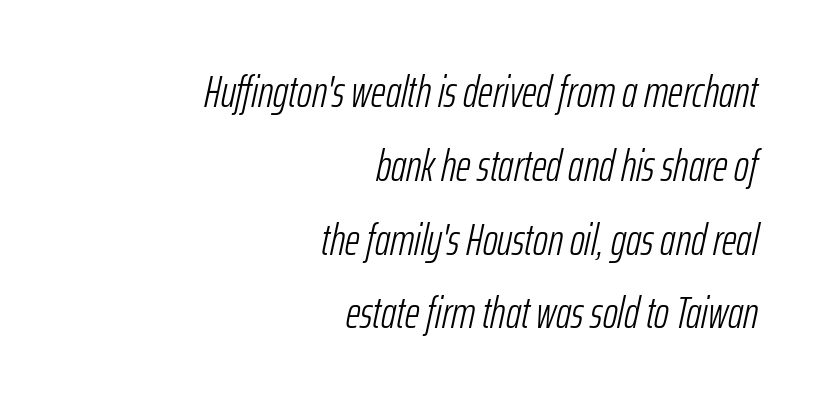
Q: Is the text bold? A: No.
Q: Is the text italic (slanted)? A: Yes, it leans right by about 12 degrees.
Q: Is the text underlined? A: No.
Q: How is the paragraph aligned? A: Right-aligned.
Q: Is the spacing between letters normal or unusually wide? A: Normal.
Q: Is the spacing between lines tight, normal or loose? A: Normal.
Q: Width (condensed, normal, or wide)? A: Condensed.
Q: Stroke contrast? A: Low.
Q: x-height? A: Medium.
Q: Monospaced? A: No.
